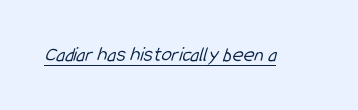
{"bold": "no", "underline": "yes", "letter_spacing": "normal", "letter_spacing_em": 0.0, "glyph_px": 21}
